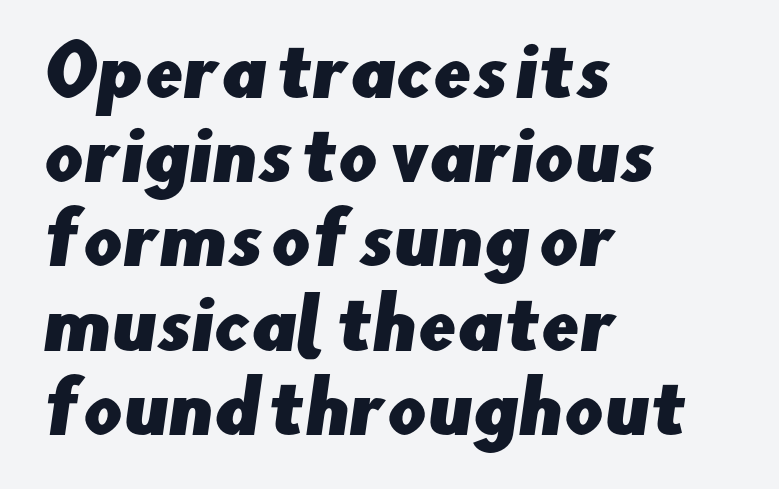
The passage shown has conventional tracking throughout. Check where the strokes stop: nothing finishes them off — pure sans. Is this a fixed-width face? No — the glyphs have proportional, varying widths. Is the block centered? No — it sits flush against the left margin. Just letters on the line, the space beneath them empty.
